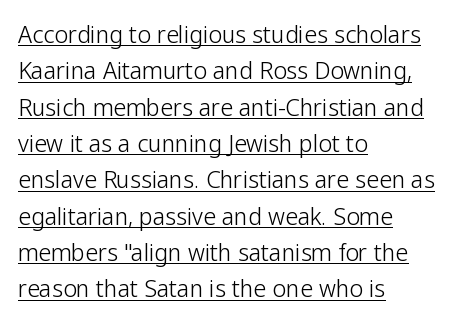
Q: Is the text bold? A: No.
Q: Is the text italic (slanted)? A: No, it is upright.
Q: Is the text underlined? A: Yes.
Q: How is the paragraph aligned? A: Left-aligned.
Q: Is the spacing between letters normal or unusually wide? A: Normal.
Q: Is the spacing between lines tight, normal or loose? A: Normal.
